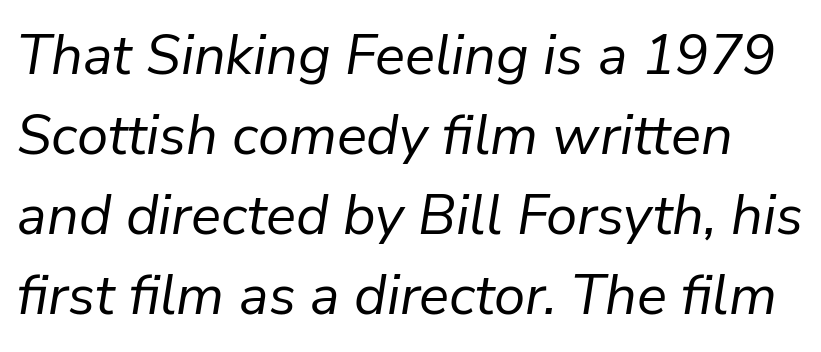
{"italic": "yes", "lean": "right", "slant_degrees": 9, "bold": "no", "weight": "regular", "width": "normal", "stroke_contrast": "low", "x_height": "medium", "monospaced": "no", "underline": "no", "line_spacing": "normal", "line_spacing_ratio": 1.43, "letter_spacing": "normal", "letter_spacing_em": 0.0, "glyph_px": 56}
